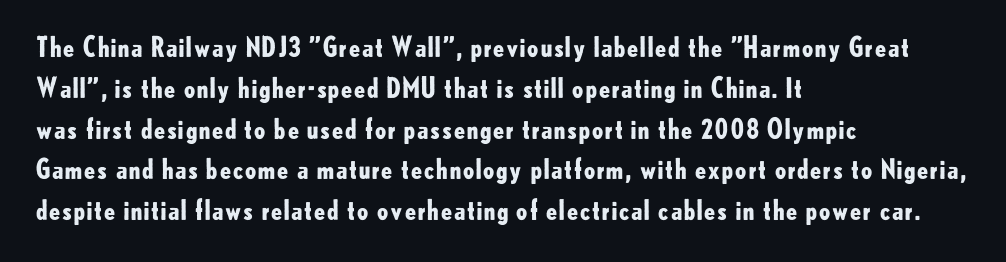
The image shows 27 px bold type, upright; set left-aligned, normal line spacing (1.51x), normal letter spacing, not underlined.
